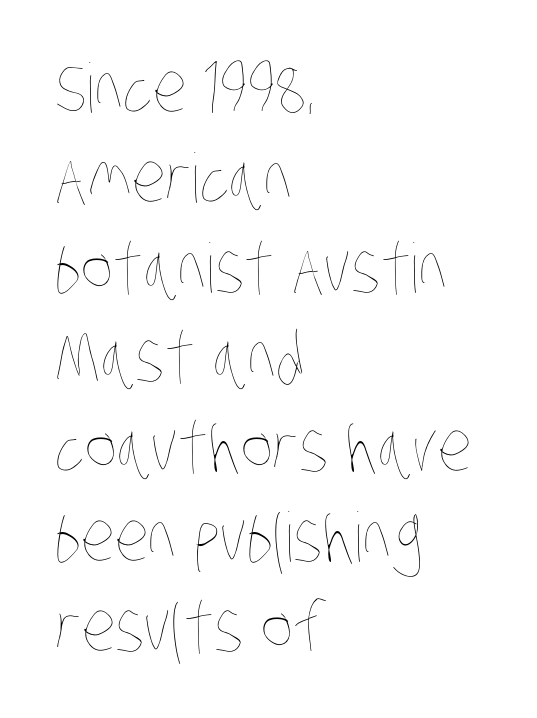
The image shows 68 px thin, condensed type; set left-aligned, normal line spacing (1.32x), normal letter spacing, not underlined; low stroke contrast and a large x-height.
